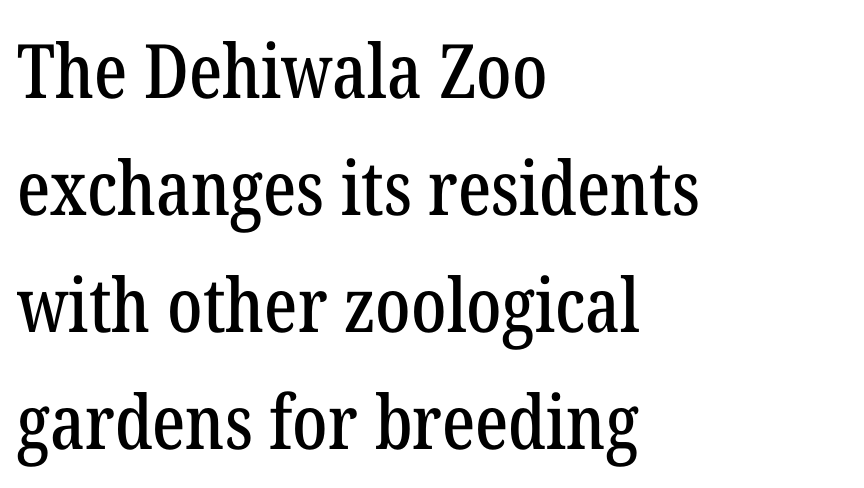
The image shows 75 px condensed serif type, upright; set left-aligned, normal line spacing (1.56x), normal letter spacing, not underlined; low stroke contrast and a medium x-height.
